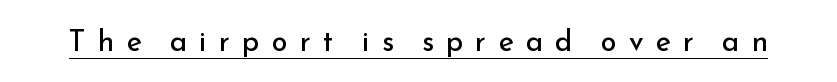
Q: Is the text bold? A: No.
Q: Is the text italic (slanted)? A: No, it is upright.
Q: Is the typeface a serif or a sans-serif typeface? A: Sans-serif.
Q: Is the text underlined? A: Yes.
Q: Is the spacing between letters normal or unusually wide? A: Unusually wide.
Q: Width (condensed, normal, or wide)? A: Normal.
Q: Stroke contrast? A: Low.
Q: x-height? A: Small.
Q: Monospaced? A: No.
